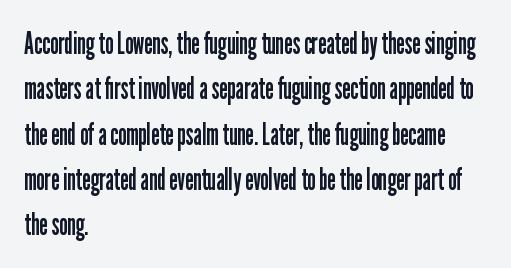
{"serif": "no", "italic": "no", "bold": "no", "weight": "regular", "width": "condensed", "stroke_contrast": "low", "x_height": "medium", "monospaced": "no", "underline": "no", "align": "left", "line_spacing": "normal", "line_spacing_ratio": 1.46, "letter_spacing": "normal", "letter_spacing_em": 0.0, "glyph_px": 31}
